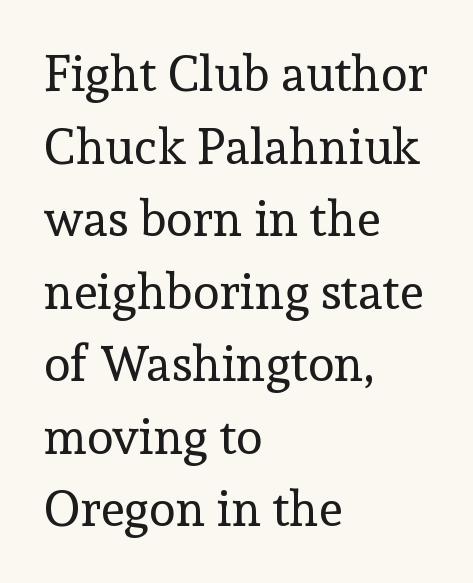
The image shows 49 px regular-weight serif type, upright; set left-aligned, normal line spacing (1.48x), normal letter spacing, not underlined; a medium x-height.
